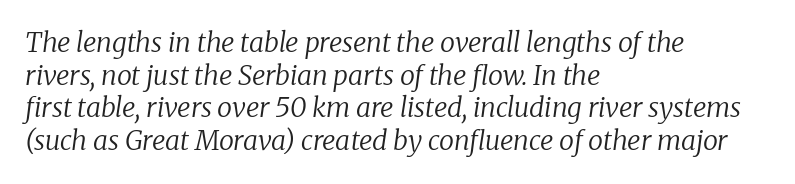
{"italic": "yes", "lean": "right", "slant_degrees": 8, "bold": "no", "underline": "no", "align": "left", "line_spacing_ratio": 1.21, "letter_spacing": "normal", "letter_spacing_em": 0.0, "glyph_px": 27}
